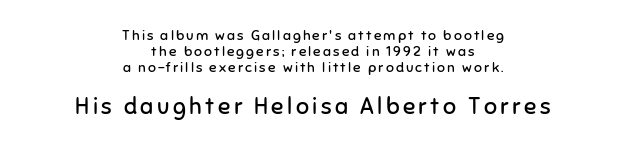
The image shows 23 px text type, upright; set centered, tight line spacing (1.14x), not underlined; the second (bottom) block is 1.64x larger.
